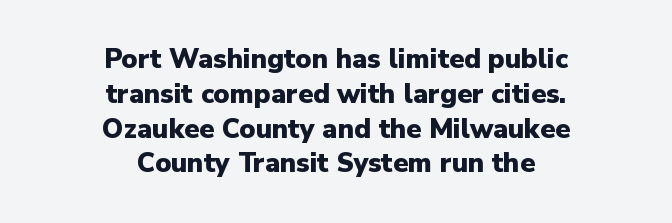
The image shows 27 px bold type, upright; set centered, normal line spacing (1.29x), normal letter spacing, not underlined.
